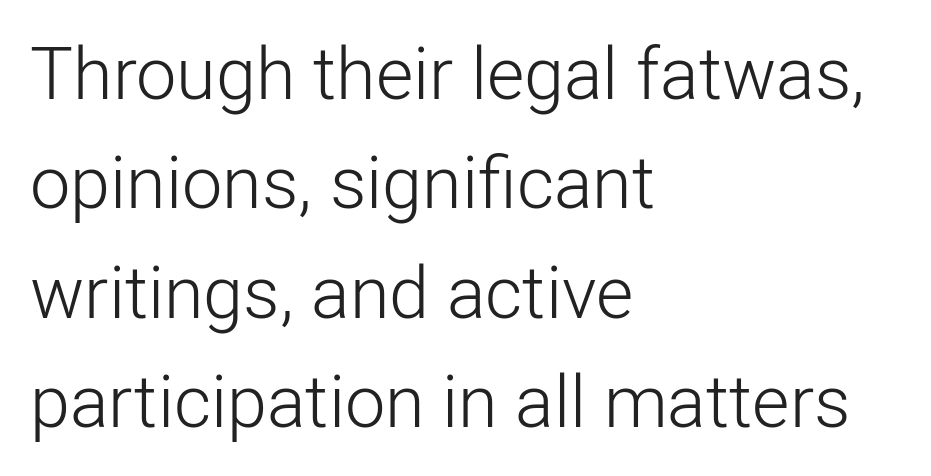
The image shows 72 px light sans-serif type, upright; set left-aligned, normal line spacing (1.52x), normal letter spacing, not underlined; low stroke contrast and a medium x-height.
